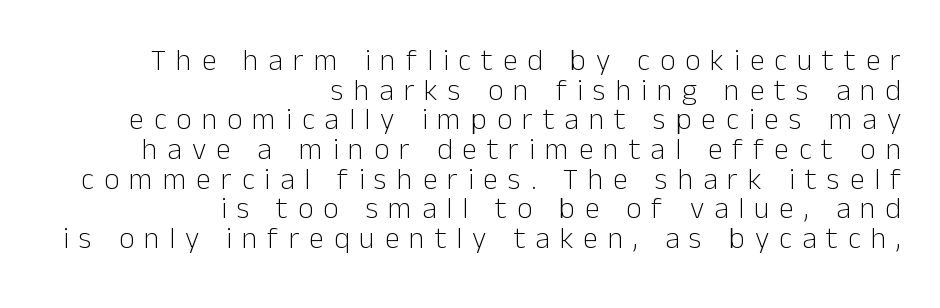
Is this a fixed-width face? No — the glyphs have proportional, varying widths. Letters rest on an invisible, unmarked baseline. Stems and bowls with no extra thickness — not bold. Caption: expanded tracking, letters set apart.
